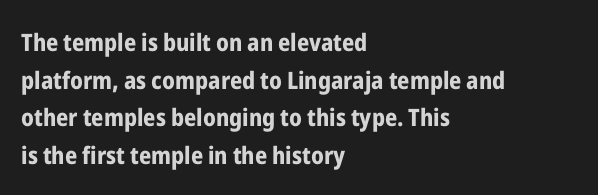
Q: Is the text bold? A: Yes.
Q: Is the text italic (slanted)? A: No, it is upright.
Q: Is the text underlined? A: No.
Q: How is the paragraph aligned? A: Left-aligned.
Q: Is the spacing between letters normal or unusually wide? A: Normal.
Q: Is the spacing between lines tight, normal or loose? A: Normal.
